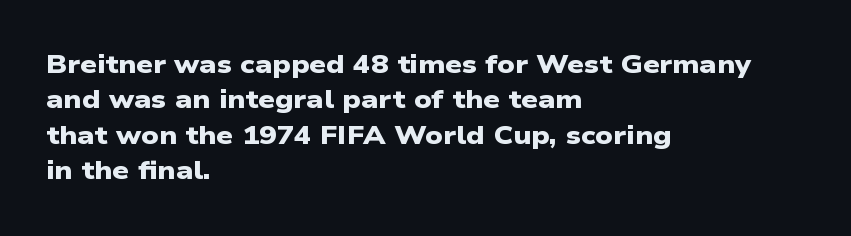
The image shows 26 px bold type; set left-aligned, normal line spacing (1.36x), normal letter spacing, not underlined.
